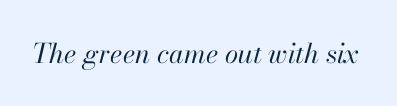
{"italic": "yes", "lean": "right", "slant_degrees": 13, "bold": "no", "underline": "no", "letter_spacing": "normal", "letter_spacing_em": 0.0, "glyph_px": 27}
